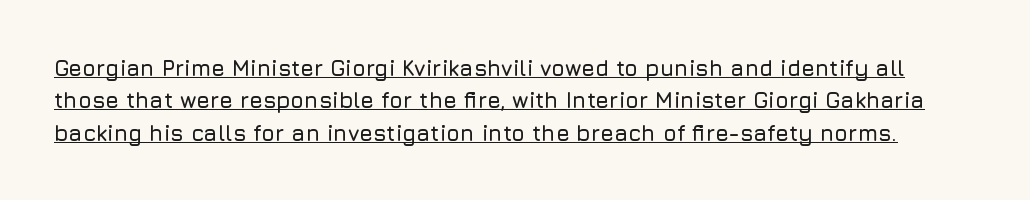
Q: Is the text italic (slanted)? A: No, it is upright.
Q: Is the text underlined? A: Yes.
Q: Is the spacing between letters normal or unusually wide? A: Normal.
Q: Is the spacing between lines tight, normal or loose? A: Normal.
